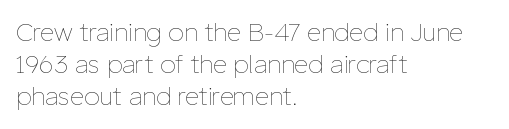
The image shows 25 px text type, upright; set left-aligned, normal line spacing (1.29x), normal letter spacing, not underlined.
